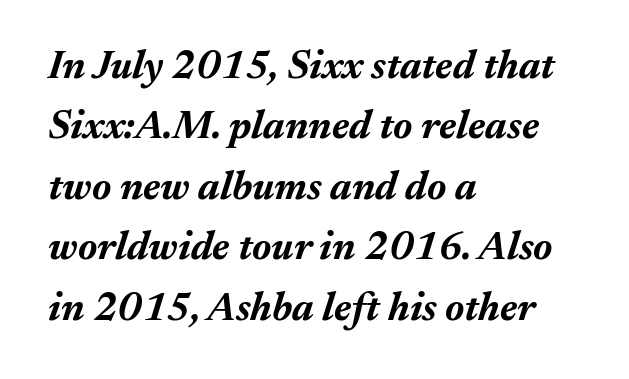
Q: Is the text bold? A: Yes.
Q: Is the text italic (slanted)? A: Yes, it leans right by about 17 degrees.
Q: Is the text underlined? A: No.
Q: How is the paragraph aligned? A: Left-aligned.
Q: Is the spacing between letters normal or unusually wide? A: Normal.
Q: Is the spacing between lines tight, normal or loose? A: Normal.
Q: Width (condensed, normal, or wide)? A: Normal.
Q: Stroke contrast? A: Medium.
Q: x-height? A: Medium.
Q: Monospaced? A: No.
